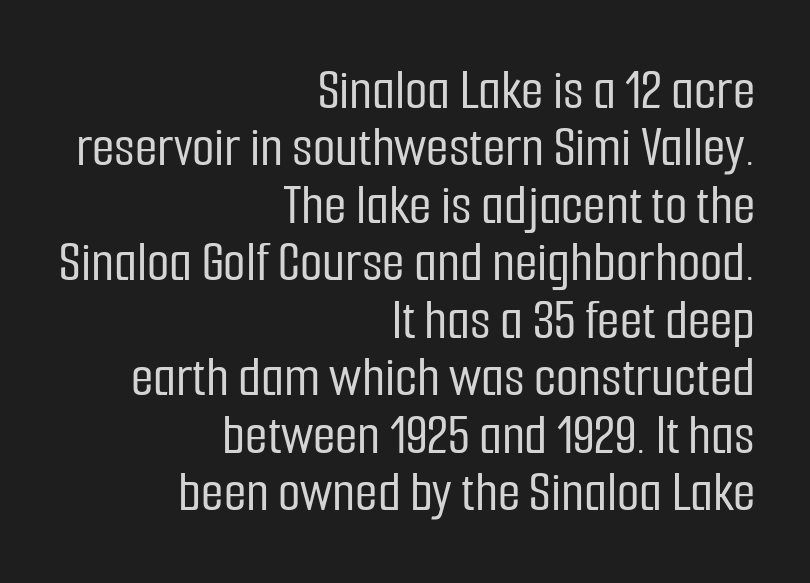
The image shows 58 px condensed sans-serif type, upright; set right-aligned, tight line spacing (0.99x), normal letter spacing, not underlined; low stroke contrast and a medium x-height.
